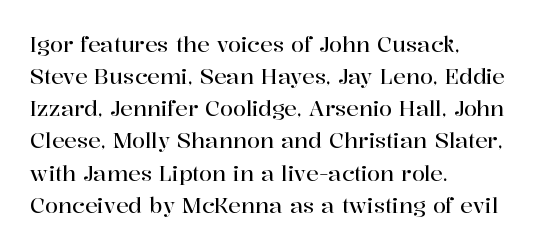
Layout note: lines flush left. The string is rendered with underlining switched off. The line texture is even and compact thanks to regular tracking. A roman cut, with each character standing at attention. The space between consecutive lines is moderate.
